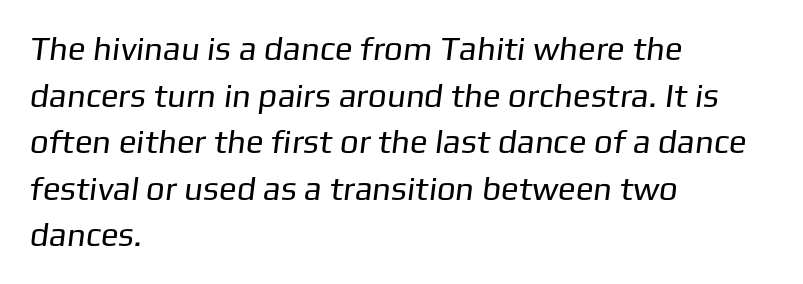
{"serif": "no", "bold": "no", "weight": "regular", "width": "normal", "stroke_contrast": "low", "x_height": "medium", "monospaced": "no", "underline": "no", "align": "left", "line_spacing": "normal", "line_spacing_ratio": 1.41, "letter_spacing": "normal", "letter_spacing_em": 0.0, "glyph_px": 33}
